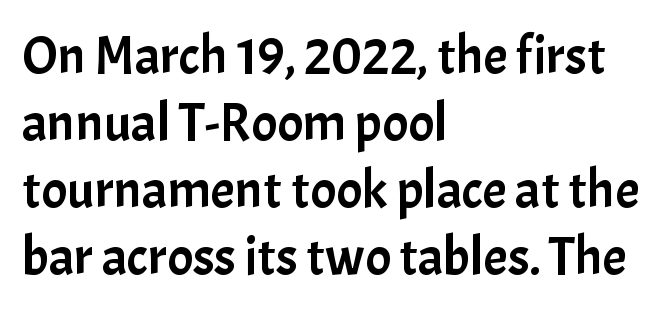
Italic? Not at all — the glyphs are vertical. Plain, unruled lines of type. Alignment: flush left. These lines are rendered in a variable-pitch font. In terms of letterform style, serifs are entirely absent. The gaps between neighbouring characters are ordinary and unremarkable.
